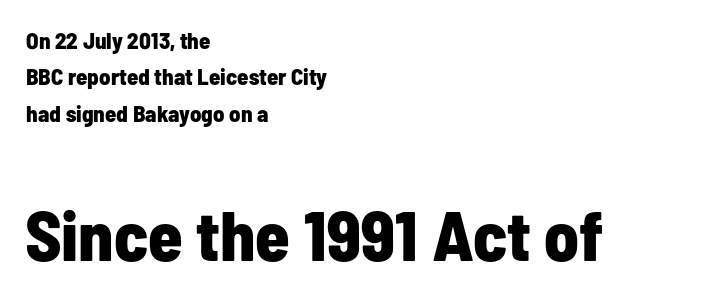
Summary of weight: heavy, a full bold. Do the characters align in a grid? No, the font is proportional. The glyphs in this specimen are sans serif. Every stem runs plumb, perpendicular to the baseline.
